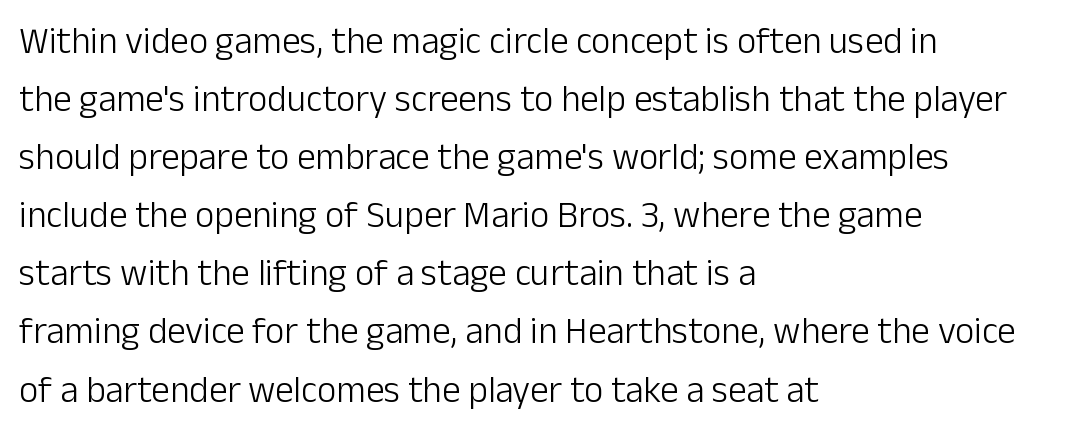
Every stem runs plumb, perpendicular to the baseline. Short note: letters normally spaced. Typeset ragged right — the left edge is the straight one. What's the leading like? Ordinary, nothing unusual. A quiet, ordinary-to-light weight characterises the typeface.
